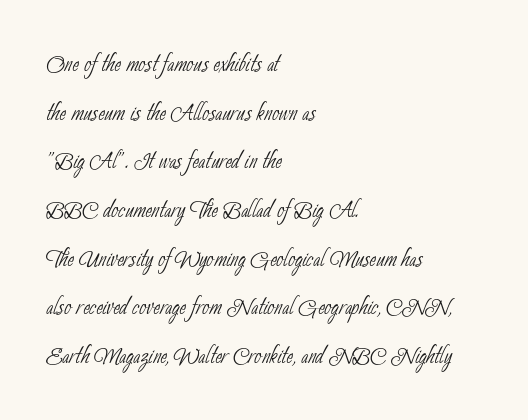
Leftover space on each line is placed entirely after the last word. Vertically, the passage feels balanced, rows spaced as you'd expect. To sum up the face: it is a sans, with no serifs. The letterforms sit shoulder to shoulder at normal distance.
